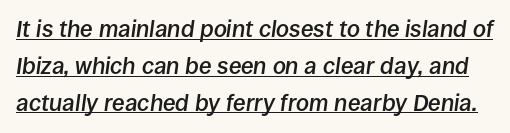
{"italic": "yes", "lean": "right", "slant_degrees": 8, "bold": "semi", "underline": "yes", "line_spacing": "normal", "line_spacing_ratio": 1.6, "letter_spacing": "normal", "letter_spacing_em": 0.0, "glyph_px": 23}
